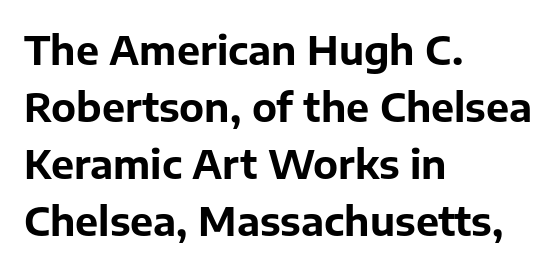
Posture: straight, roman, zero tilt. Type without underlining. Chunky letters — that's bold for sure. Whoever set this chose a conventional vertical rhythm. A typesetter would label this face a sans.
